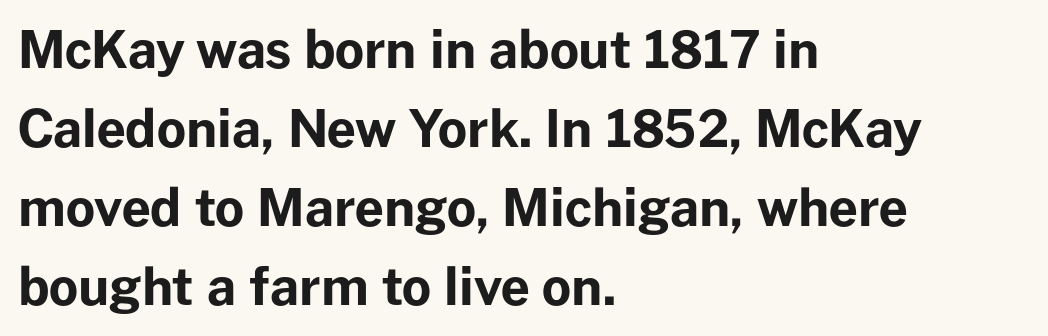
The image shows 51 px bold sans-serif type, upright; set left-aligned, normal line spacing (1.55x), normal letter spacing, not underlined; low stroke contrast and a medium x-height.
